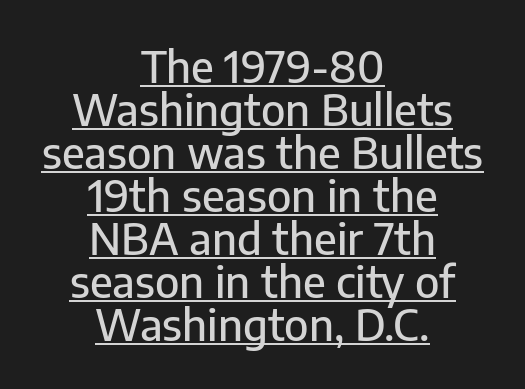
Q: Is the text italic (slanted)? A: No, it is upright.
Q: Is the typeface a serif or a sans-serif typeface? A: Sans-serif.
Q: Is the text underlined? A: Yes.
Q: How is the paragraph aligned? A: Centered.
Q: Is the spacing between letters normal or unusually wide? A: Normal.
Q: Is the spacing between lines tight, normal or loose? A: Tight.
Q: Width (condensed, normal, or wide)? A: Normal.
Q: Stroke contrast? A: Low.
Q: x-height? A: Medium.
Q: Monospaced? A: No.
